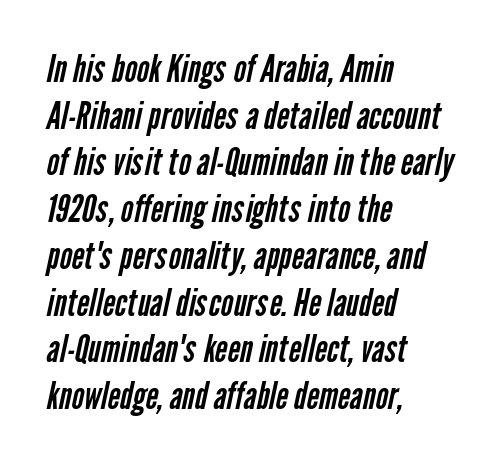
Is the type heavy? It reads as light-to-regular instead. Tracking here is standard; glyphs follow each other at the usual distance. The face used here is proportionally spaced, like ordinary book or web type. The text block is weighted toward the left margin, trailing off unevenly rightward. Check where the strokes stop: nothing finishes them off — pure sans.
